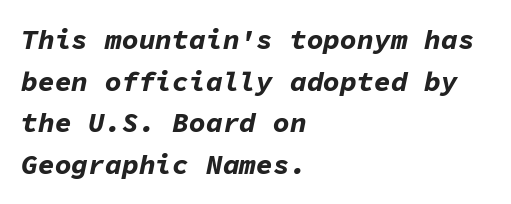
Q: Is the text bold? A: Yes.
Q: Is the text italic (slanted)? A: Yes, it leans right by about 11 degrees.
Q: Is the text underlined? A: No.
Q: How is the paragraph aligned? A: Left-aligned.
Q: Is the spacing between letters normal or unusually wide? A: Normal.
Q: Is the spacing between lines tight, normal or loose? A: Normal.
Q: Width (condensed, normal, or wide)? A: Normal.
Q: Stroke contrast? A: Low.
Q: x-height? A: Medium.
Q: Monospaced? A: Yes.
